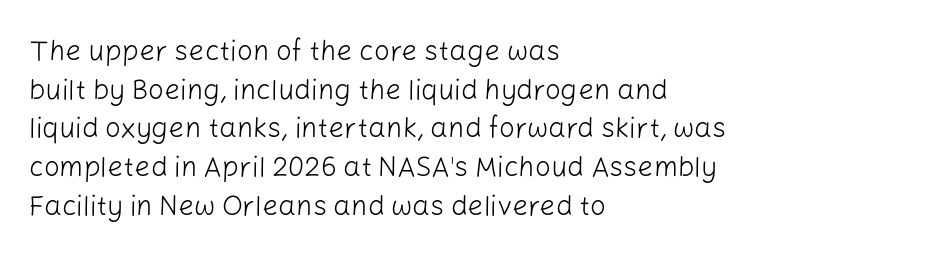
The image shows 28 px light sans-serif type, upright; set left-aligned, normal line spacing (1.38x), normal letter spacing, not underlined; low stroke contrast and a medium x-height.
